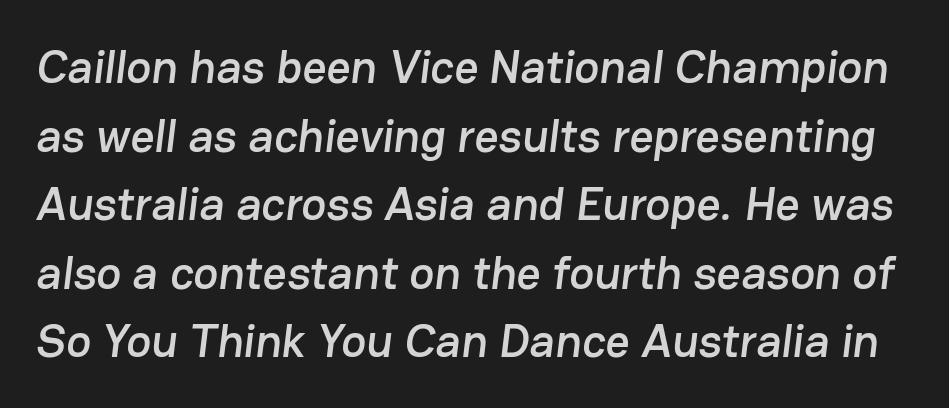
The image shows 47 px sans-serif type; set normal line spacing (1.46x), normal letter spacing, not underlined; low stroke contrast and a medium x-height.
